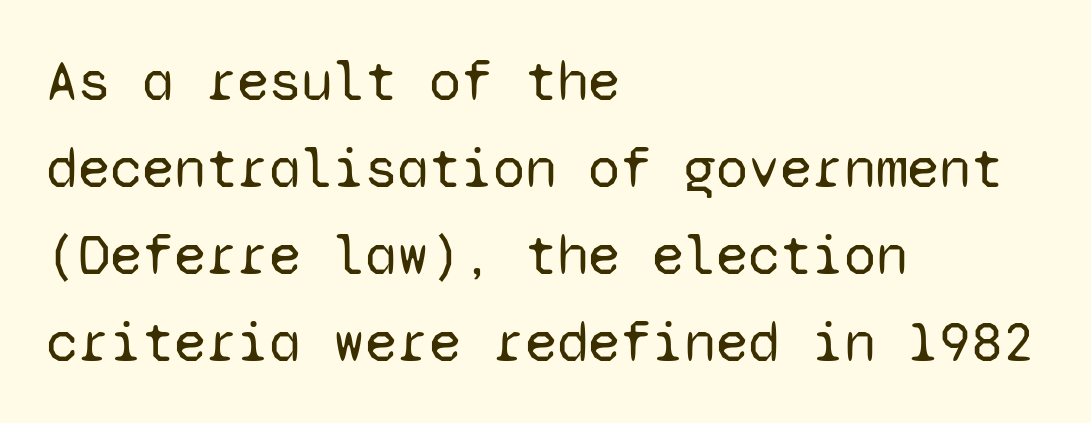
The image shows 58 px regular-weight sans-serif type, upright, monospaced; set left-aligned, normal line spacing (1.5x), normal letter spacing, not underlined; low stroke contrast and a medium x-height.
